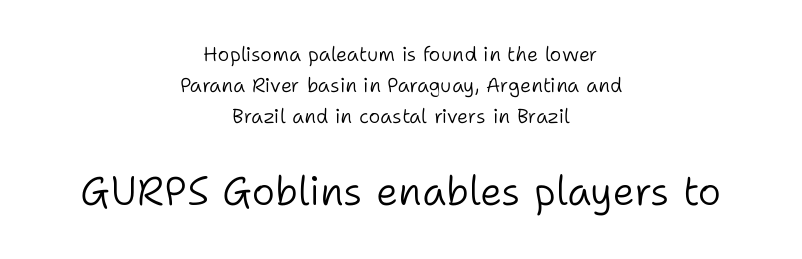
Each row of text sits above clean, open space. Character widths vary here, with narrow letters taking less room than wide ones. The second block has been scaled up relative to the first. Both edges are ragged and mirror each other, which tells us the setting is centered. Short note: letters normally spaced. Nothing heavy about these letters — not bold at all.
